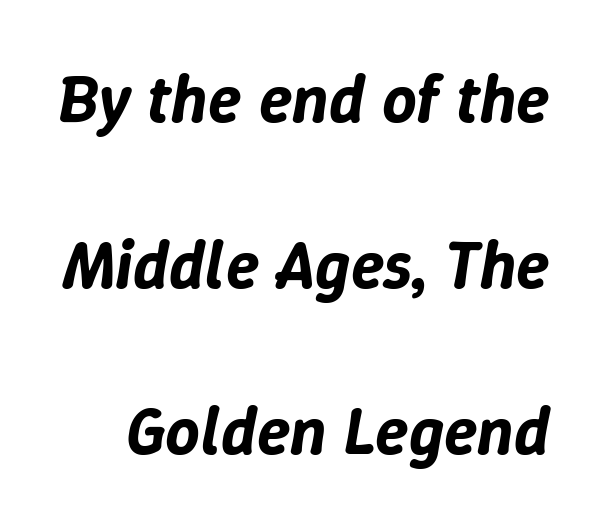
The image shows 68 px text type, italic (leaning right); set loose line spacing (2.44x), normal letter spacing, not underlined; low stroke contrast and a medium x-height.
